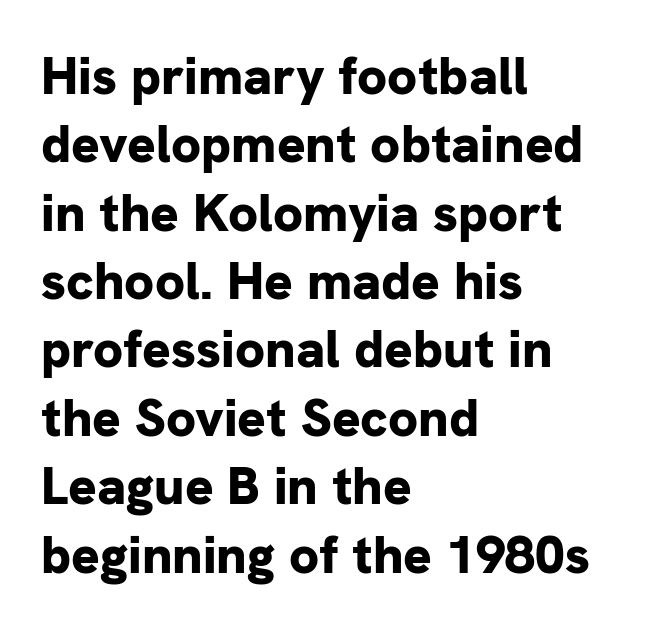
Q: Is the text bold? A: Yes.
Q: Is the text italic (slanted)? A: No, it is upright.
Q: Is the typeface a serif or a sans-serif typeface? A: Sans-serif.
Q: Is the text underlined? A: No.
Q: How is the paragraph aligned? A: Left-aligned.
Q: Is the spacing between letters normal or unusually wide? A: Normal.
Q: Is the spacing between lines tight, normal or loose? A: Normal.
Q: Width (condensed, normal, or wide)? A: Normal.
Q: Stroke contrast? A: Low.
Q: x-height? A: Medium.
Q: Monospaced? A: No.
